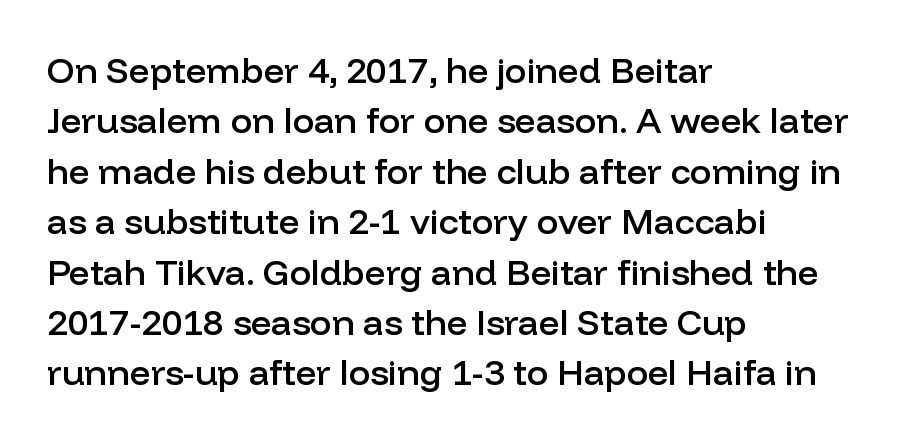
Looks like regular typesetting: each glyph gets only the width it needs. Look at the stroke-to-counter ratio: somewhat heavy, a semibold. Decoration check: the copy has no underline. Is this a sans? Yes — the strokes have no serifs. Alignment: flush left. The lettering holds an erect, upright posture throughout.
